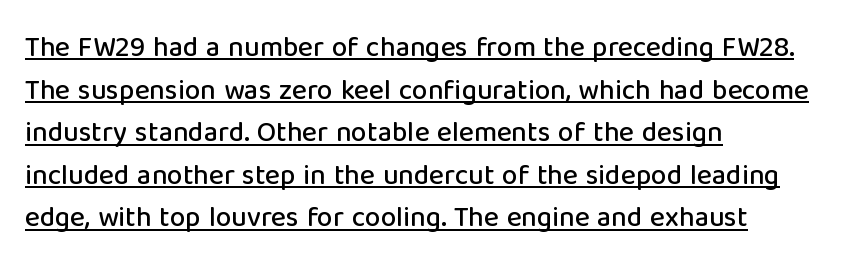
Q: Is the text italic (slanted)? A: No, it is upright.
Q: Is the typeface a serif or a sans-serif typeface? A: Sans-serif.
Q: Is the text underlined? A: Yes.
Q: How is the paragraph aligned? A: Left-aligned.
Q: Is the spacing between letters normal or unusually wide? A: Normal.
Q: Is the spacing between lines tight, normal or loose? A: Normal.
Q: Width (condensed, normal, or wide)? A: Normal.
Q: Stroke contrast? A: Low.
Q: x-height? A: Medium.
Q: Monospaced? A: No.
